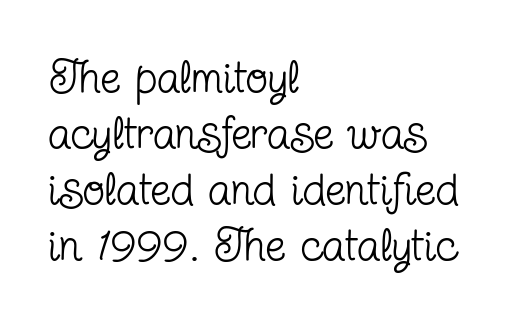
Q: Is the text bold? A: No.
Q: Is the text italic (slanted)? A: No, it is upright.
Q: Is the typeface a serif or a sans-serif typeface? A: Serif.
Q: Is the text underlined? A: No.
Q: How is the paragraph aligned? A: Left-aligned.
Q: Is the spacing between letters normal or unusually wide? A: Normal.
Q: Width (condensed, normal, or wide)? A: Condensed.
Q: Stroke contrast? A: Low.
Q: x-height? A: Medium.
Q: Monospaced? A: No.
